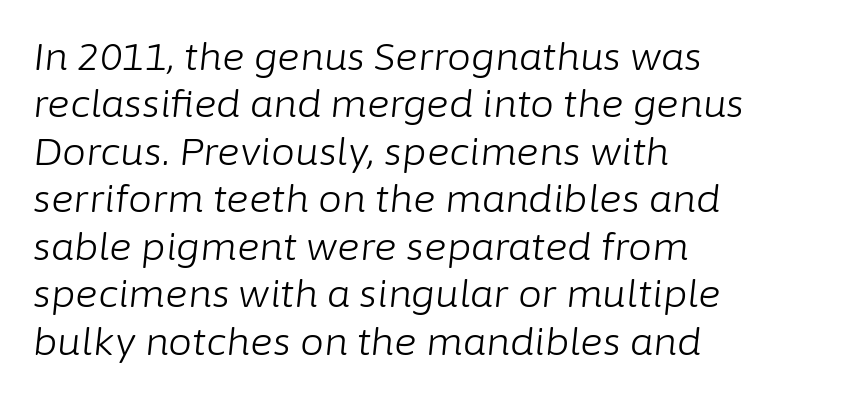
{"italic": "yes", "lean": "right", "slant_degrees": 6, "bold": "no", "weight": "light", "width": "normal", "stroke_contrast": "low", "x_height": "medium", "monospaced": "no", "underline": "no", "align": "left", "line_spacing": "normal", "line_spacing_ratio": 1.25, "letter_spacing": "normal", "letter_spacing_em": 0.0, "glyph_px": 38}
